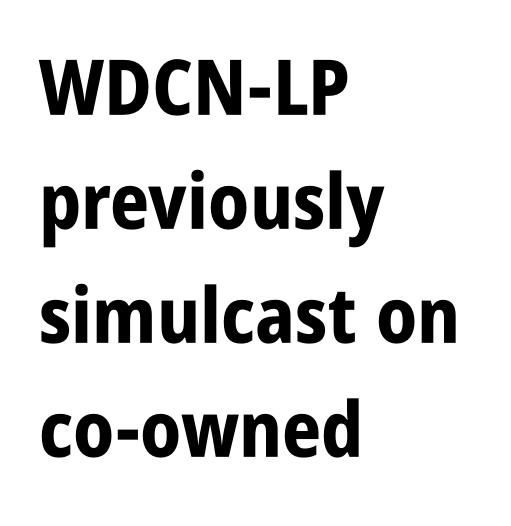
The image shows 77 px bold, condensed sans-serif type, upright; set left-aligned, normal line spacing (1.48x), normal letter spacing, not underlined; low stroke contrast and a large x-height.
